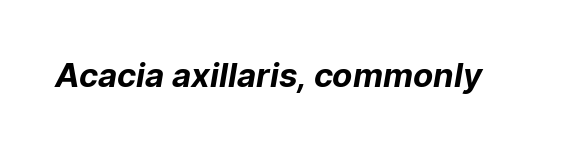
{"serif": "no", "bold": "yes", "weight": "bold", "width": "normal", "stroke_contrast": "low", "x_height": "medium", "monospaced": "no", "underline": "no", "letter_spacing": "normal", "letter_spacing_em": 0.0, "glyph_px": 33}
